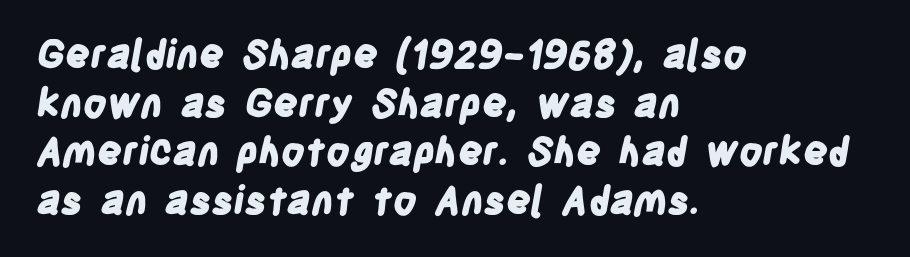
Q: Is the text bold? A: Yes.
Q: Is the typeface a serif or a sans-serif typeface? A: Sans-serif.
Q: Is the text underlined? A: No.
Q: How is the paragraph aligned? A: Left-aligned.
Q: Is the spacing between letters normal or unusually wide? A: Normal.
Q: Is the spacing between lines tight, normal or loose? A: Normal.
Q: Width (condensed, normal, or wide)? A: Condensed.
Q: Stroke contrast? A: Low.
Q: x-height? A: Large.
Q: Monospaced? A: No.
